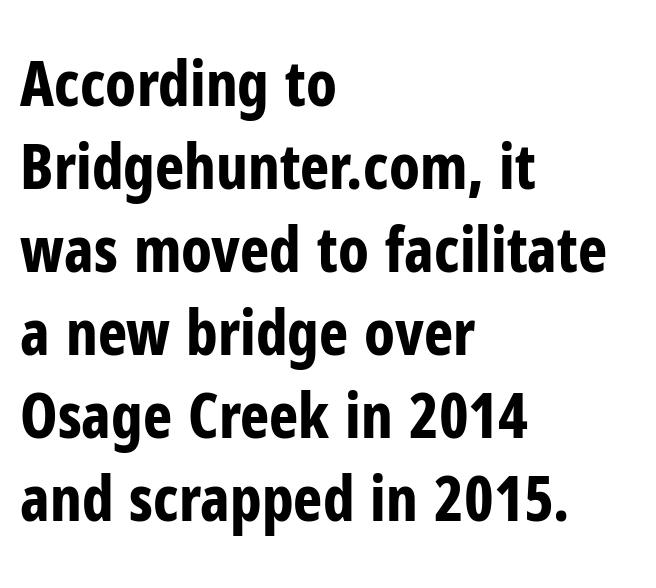
{"serif": "no", "italic": "no", "bold": "yes", "weight": "bold", "width": "condensed", "stroke_contrast": "low", "x_height": "medium", "monospaced": "no", "underline": "no", "align": "left", "line_spacing": "normal", "line_spacing_ratio": 1.34, "letter_spacing": "normal", "letter_spacing_em": 0.0, "glyph_px": 62}
